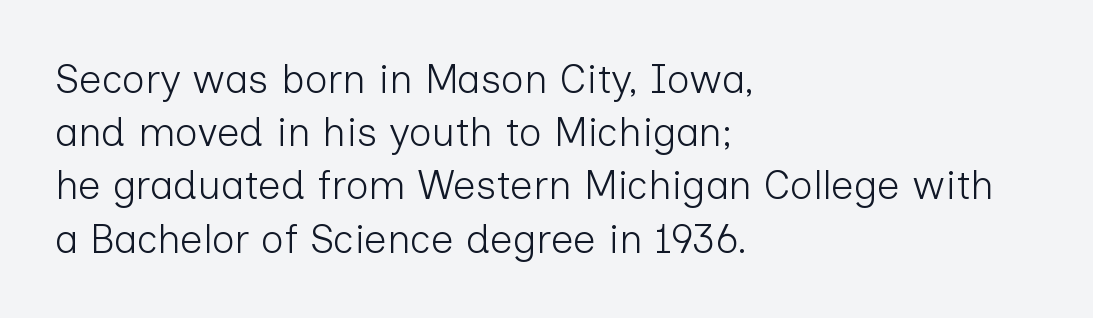
The image shows 40 px light sans-serif type, upright; set left-aligned, normal line spacing (1.33x), normal letter spacing, not underlined; low stroke contrast and a medium x-height.
